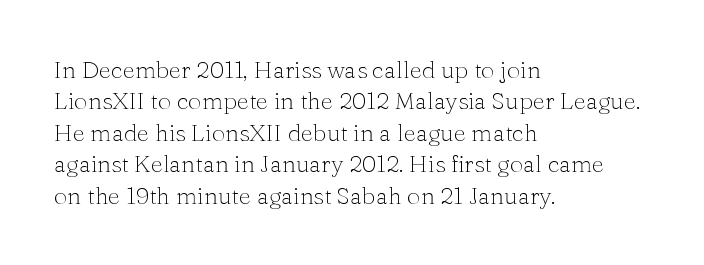
{"italic": "no", "bold": "no", "underline": "no", "align": "left", "line_spacing": "normal", "line_spacing_ratio": 1.31, "letter_spacing": "normal", "letter_spacing_em": 0.0, "glyph_px": 24}
